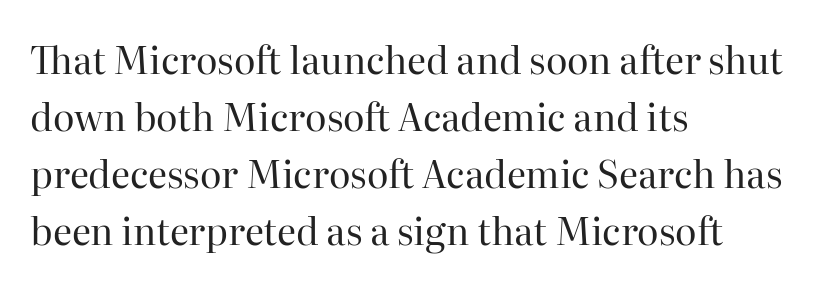
{"serif": "yes", "italic": "no", "bold": "no", "weight": "regular", "width": "normal", "stroke_contrast": "high", "x_height": "medium", "monospaced": "no", "underline": "no", "align": "left", "line_spacing": "normal", "line_spacing_ratio": 1.54, "letter_spacing": "normal", "letter_spacing_em": 0.0, "glyph_px": 37}
